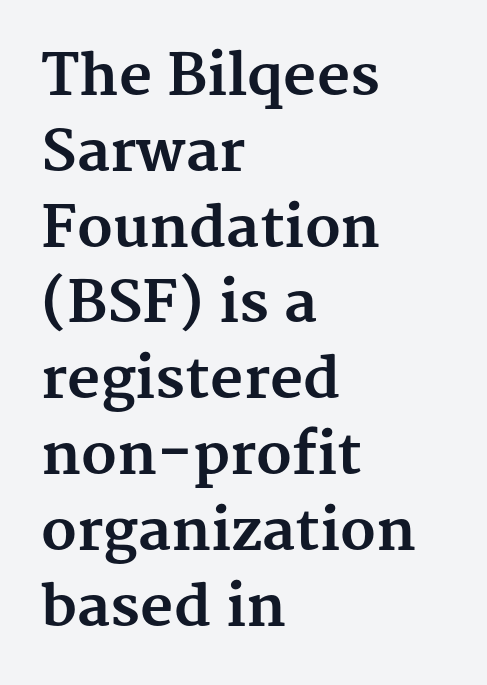
Q: Is the text bold? A: Yes.
Q: Is the text italic (slanted)? A: No, it is upright.
Q: Is the typeface a serif or a sans-serif typeface? A: Serif.
Q: Is the text underlined? A: No.
Q: How is the paragraph aligned? A: Left-aligned.
Q: Is the spacing between letters normal or unusually wide? A: Normal.
Q: Is the spacing between lines tight, normal or loose? A: Normal.
Q: Width (condensed, normal, or wide)? A: Normal.
Q: Stroke contrast? A: Medium.
Q: x-height? A: Medium.
Q: Monospaced? A: No.
